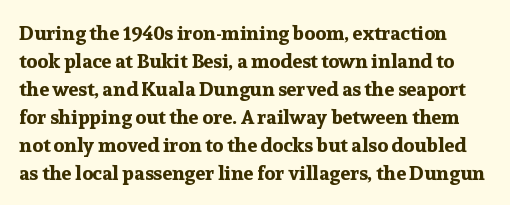
Q: Is the text bold? A: Yes.
Q: Is the text italic (slanted)? A: No, it is upright.
Q: Is the text underlined? A: No.
Q: Is the spacing between letters normal or unusually wide? A: Normal.
Q: Is the spacing between lines tight, normal or loose? A: Normal.
